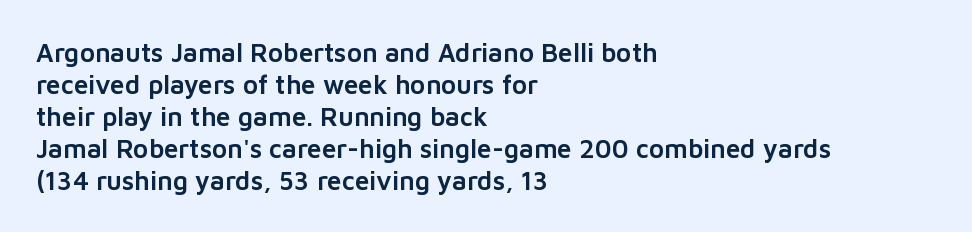
The image shows 26 px text type, upright; set left-aligned, line spacing 1.23x, normal letter spacing, not underlined.
